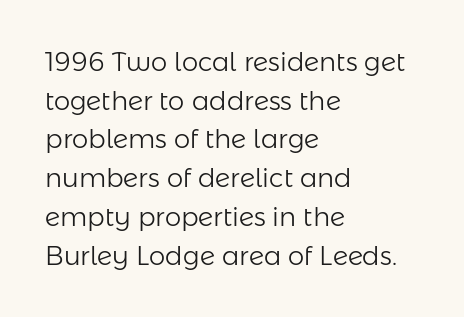
Posture: vertical. The weight tops out at a normal text grade. Words appear dense and cohesive because spacing is normal. If you drew a ruler down the left edge, every line would touch it. Line spacing here is normal. Underline: absent.
